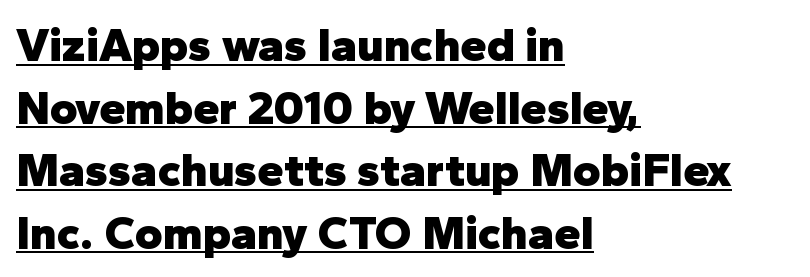
Alignment: flush left. The letterforms sit shoulder to shoulder at normal distance. Note the varied advance widths — an 'i' is clearly narrower than an 'm'. The lettering stays uniformly vertical, giving the passage a roman look. Summary of vertical rhythm: regular, with standard interline spacing. Nope, no serifs anywhere on these letters.
